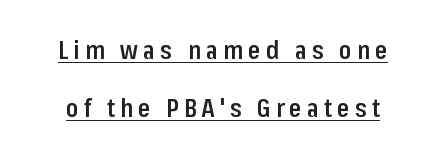
Q: Is the text bold? A: Semi-bold.
Q: Is the text italic (slanted)? A: No, it is upright.
Q: Is the text underlined? A: Yes.
Q: Is the spacing between letters normal or unusually wide? A: Unusually wide.
Q: Is the spacing between lines tight, normal or loose? A: Loose.
